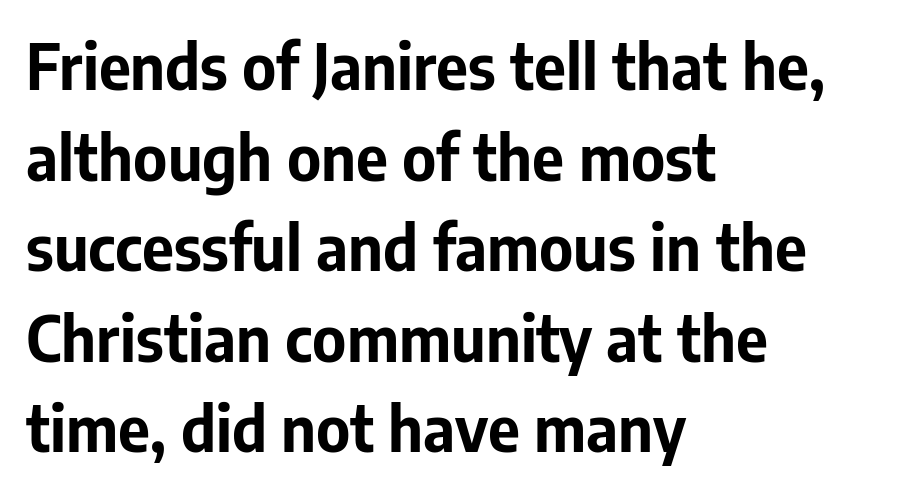
Q: Is the text bold? A: Yes.
Q: Is the text italic (slanted)? A: No, it is upright.
Q: Is the typeface a serif or a sans-serif typeface? A: Sans-serif.
Q: Is the text underlined? A: No.
Q: How is the paragraph aligned? A: Left-aligned.
Q: Is the spacing between letters normal or unusually wide? A: Normal.
Q: Is the spacing between lines tight, normal or loose? A: Normal.
Q: Width (condensed, normal, or wide)? A: Normal.
Q: Stroke contrast? A: Low.
Q: x-height? A: Medium.
Q: Monospaced? A: No.
